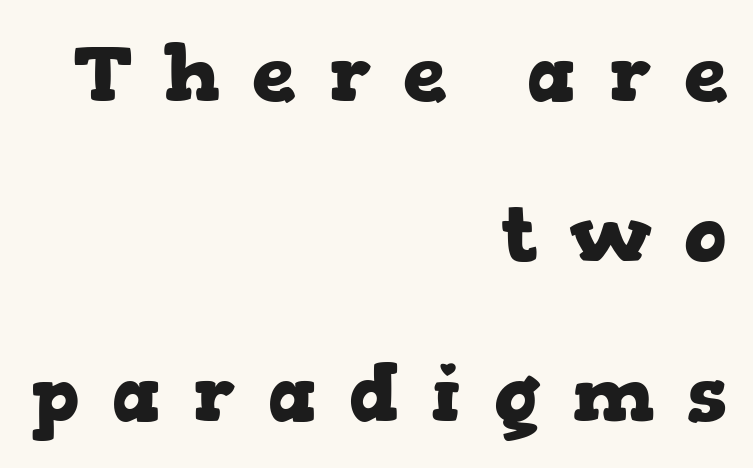
The image shows 78 px heavy, wide serif type, upright; set right-aligned, loose line spacing (2.05x), unusually wide letter spacing (+0.42 em), not underlined; low stroke contrast and a medium x-height.
